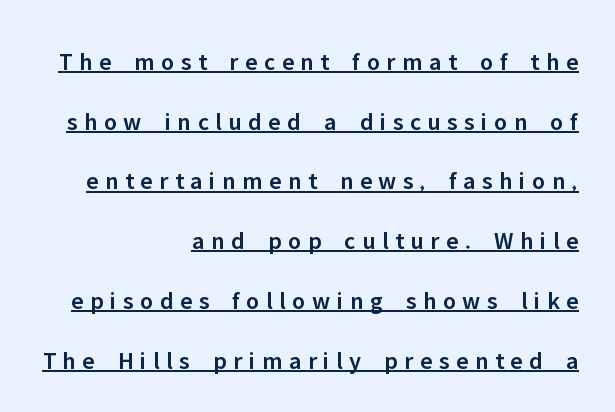
{"italic": "no", "bold": "semi", "underline": "yes", "align": "right", "line_spacing": "loose", "line_spacing_ratio": 2.39, "letter_spacing": "wide", "letter_spacing_em": 0.26, "glyph_px": 25}
